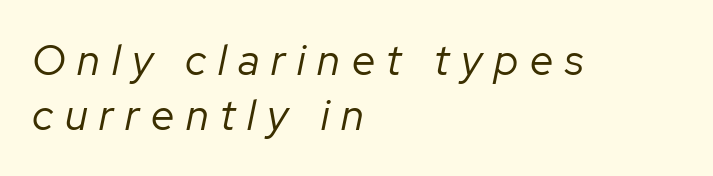
The image shows 42 px regular-weight type, italic (leaning right); set left-aligned, normal line spacing (1.31x), unusually wide letter spacing (+0.28 em), not underlined; low stroke contrast and a medium x-height.
